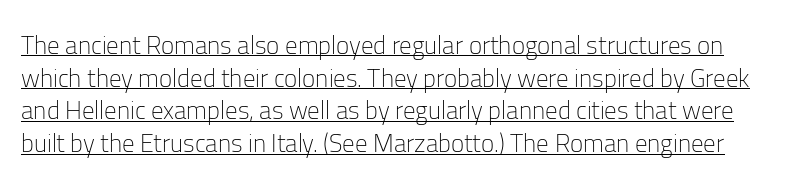
The image shows 25 px text type, upright; set normal line spacing (1.31x), normal letter spacing, underlined.
